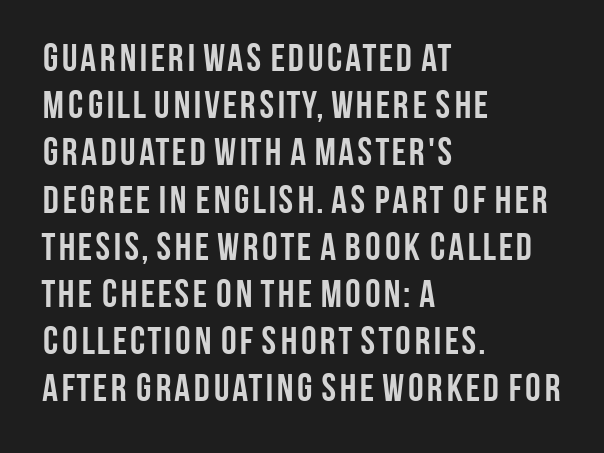
The image shows 39 px semibold, condensed sans-serif type, upright; set left-aligned, line spacing 1.21x, normal letter spacing, not underlined; low stroke contrast and a large x-height.
